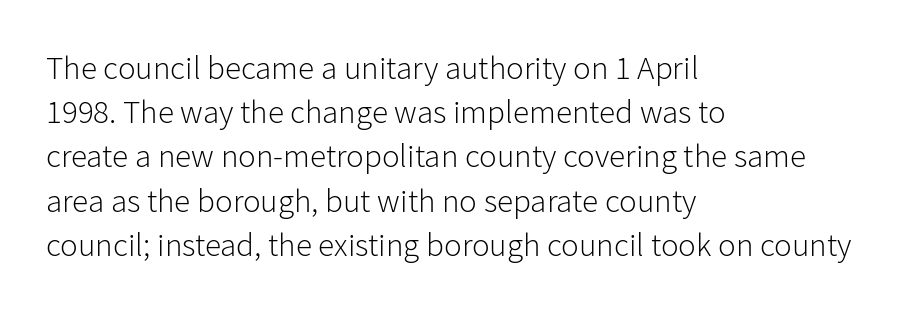
{"serif": "no", "italic": "no", "bold": "no", "weight": "light", "width": "normal", "stroke_contrast": "low", "x_height": "medium", "monospaced": "no", "underline": "no", "align": "left", "line_spacing": "normal", "line_spacing_ratio": 1.34, "letter_spacing": "normal", "letter_spacing_em": 0.0, "glyph_px": 33}
